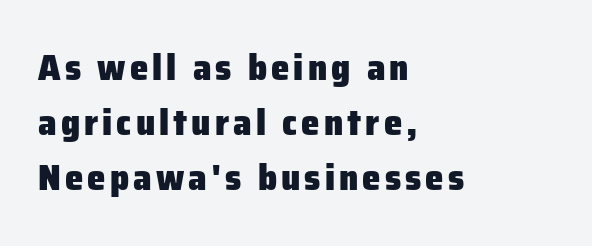
The string is rendered with underlining switched off. Stroke thickness is high; the sample reads as a true bold. Vertical strokes here are truly vertical. These lines sit exactly where default settings would place them. The rendering shows plain stroke endings on the letterforms — a sans-serif design. Spacing verdict: proportional, widths tailored to each character.
